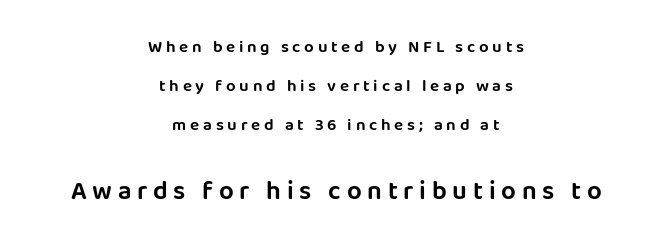
The image shows 26 px text type, upright; set centered, loose line spacing (2.28x), unusually wide letter spacing (+0.22 em), not underlined; the second (bottom) block is 1.53x larger.
